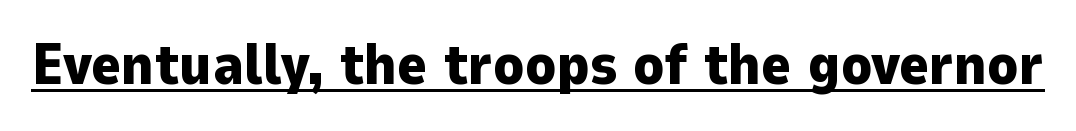
This is underlined copy, the kind a proofreader might mark for attention. Bold? Absolutely — the strokes are thick and heavy. Glyph-to-glyph distance matches everyday printed text. What kind of face is this? One without serifs — a sans.
